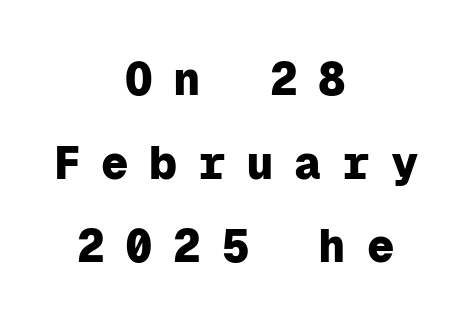
{"serif": "no", "italic": "no", "bold": "yes", "weight": "heavy", "width": "normal", "stroke_contrast": "low", "x_height": "medium", "monospaced": "yes", "underline": "no", "align": "center", "line_spacing_ratio": 1.82, "letter_spacing": "wide", "letter_spacing_em": 0.45, "glyph_px": 46}
